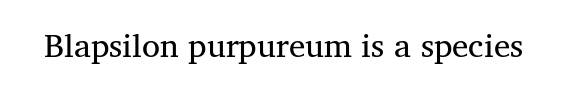
This sample uses plain, unmodified letter spacing. Old-style or modern, the face here clearly has serifs. The space beneath each line is pristine and unruled. A typesetter would call this proportional, since set widths differ per character. Do the letters lean? They stand straight. This reads as an unemphasized weight, regular at the heaviest.
